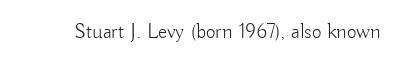
Q: Is the text bold? A: No.
Q: Is the text italic (slanted)? A: No, it is upright.
Q: Is the text underlined? A: No.
Q: Is the spacing between letters normal or unusually wide? A: Normal.
